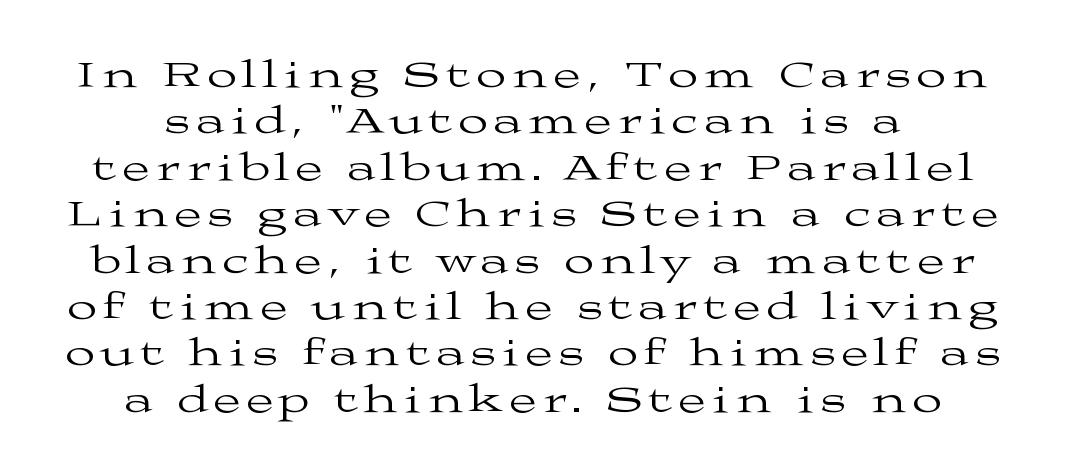
Is this a fixed-width face? No — the glyphs have proportional, varying widths. Check under the words: just untouched page. The rag falls on both sides of this text block equally. Is the type heavy? It reads as light-to-regular instead. The typography opts for an upright posture over an oblique one. This sample uses a serif face.
